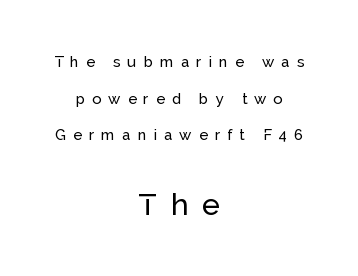
The words here are not underlined. A typesetter would label this face a sans. Is the letter spacing exaggerated? Yes — the characters are pushed far apart. This rendering uses center alignment, leaving both contours irregular but symmetric. This sample has the flowing, uneven cadence of proportional lettering.
